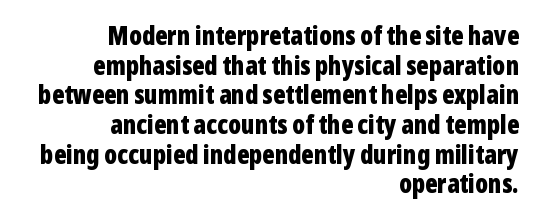
The image shows 26 px bold type, upright; set right-aligned, tight line spacing (1.14x), normal letter spacing, not underlined.
